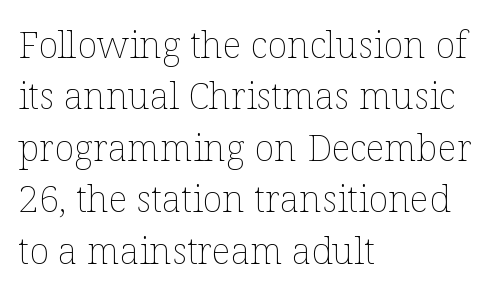
{"italic": "no", "bold": "no", "weight": "thin", "width": "normal", "stroke_contrast": "low", "x_height": "medium", "monospaced": "no", "underline": "no", "align": "left", "line_spacing": "normal", "line_spacing_ratio": 1.39, "letter_spacing": "normal", "letter_spacing_em": 0.0, "glyph_px": 37}
